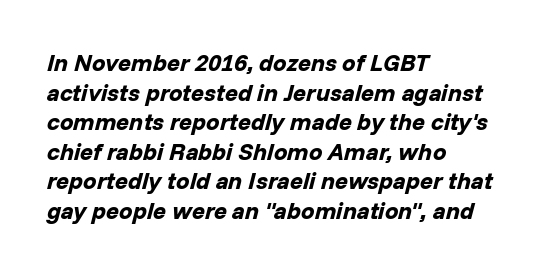
Q: Is the text bold? A: Yes.
Q: Is the text italic (slanted)? A: Yes, it leans right by about 14 degrees.
Q: Is the text underlined? A: No.
Q: How is the paragraph aligned? A: Left-aligned.
Q: Is the spacing between letters normal or unusually wide? A: Normal.
